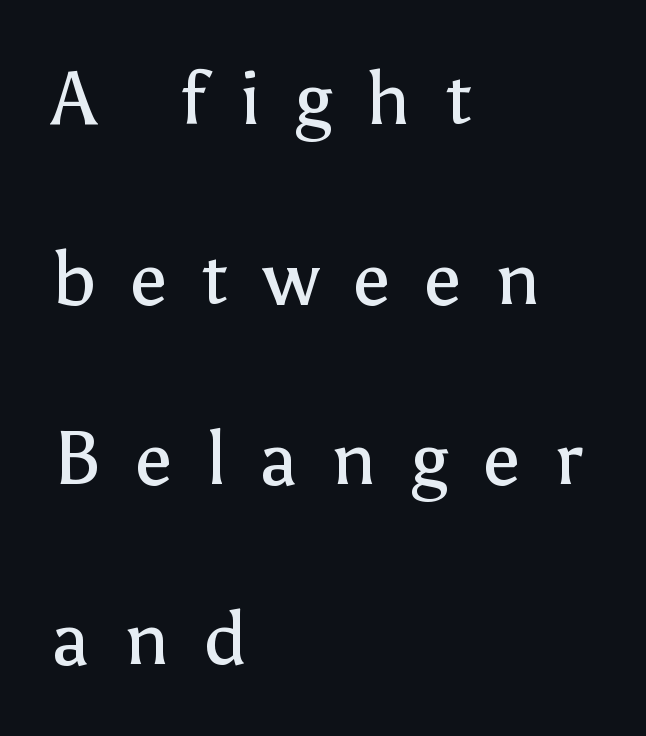
These lines are composed in type without serifs. The passage shown is not underscored anywhere. Short and long lines alike share a common starting point at left. Is there much room between lines? Yes — plenty of vertical air separates them. Students, note that the glyphs here are deliberately spaced far apart. Heft: none added — not bold.
